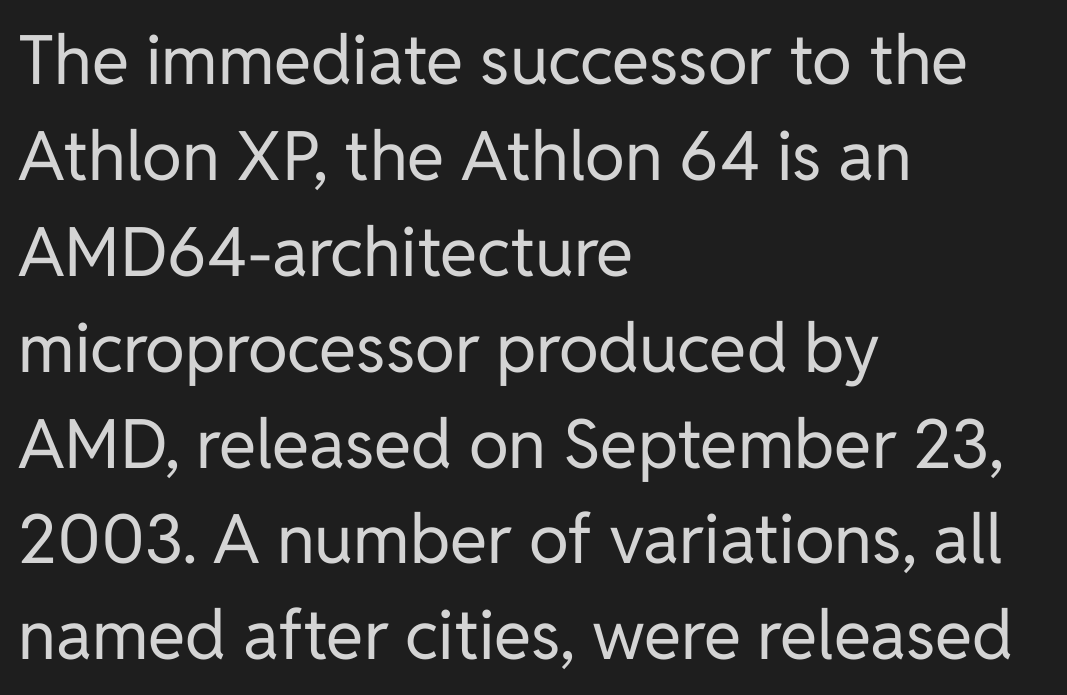
Q: Is the text bold? A: No.
Q: Is the text italic (slanted)? A: No, it is upright.
Q: Is the typeface a serif or a sans-serif typeface? A: Sans-serif.
Q: Is the text underlined? A: No.
Q: How is the paragraph aligned? A: Left-aligned.
Q: Is the spacing between letters normal or unusually wide? A: Normal.
Q: Is the spacing between lines tight, normal or loose? A: Normal.
Q: Width (condensed, normal, or wide)? A: Normal.
Q: Stroke contrast? A: Low.
Q: x-height? A: Medium.
Q: Monospaced? A: No.
